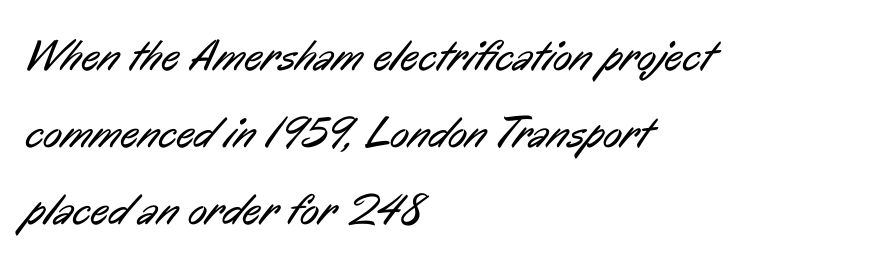
Q: Is the text bold? A: No.
Q: Is the typeface a serif or a sans-serif typeface? A: Sans-serif.
Q: Is the text underlined? A: No.
Q: How is the paragraph aligned? A: Left-aligned.
Q: Is the spacing between letters normal or unusually wide? A: Normal.
Q: Width (condensed, normal, or wide)? A: Condensed.
Q: Stroke contrast? A: Low.
Q: x-height? A: Medium.
Q: Monospaced? A: No.
